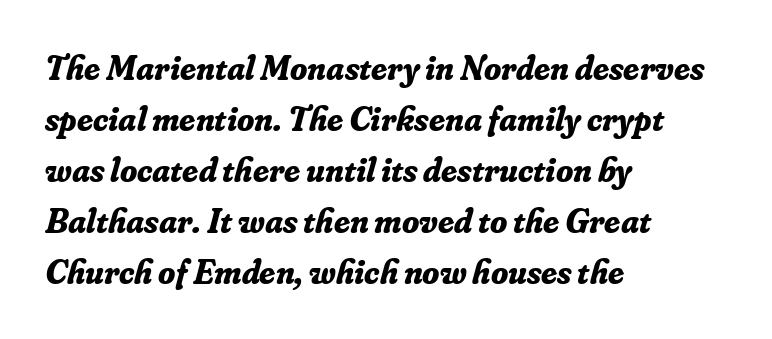
The image shows 35 px bold serif type, italic (leaning right); set left-aligned, normal line spacing (1.46x), normal letter spacing, not underlined; low stroke contrast and a small x-height.
